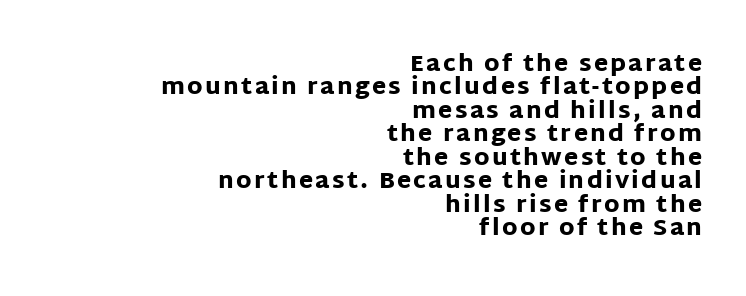
Q: Is the text bold? A: Yes.
Q: Is the text italic (slanted)? A: No, it is upright.
Q: Is the text underlined? A: No.
Q: How is the paragraph aligned? A: Right-aligned.
Q: Is the spacing between lines tight, normal or loose? A: Tight.
